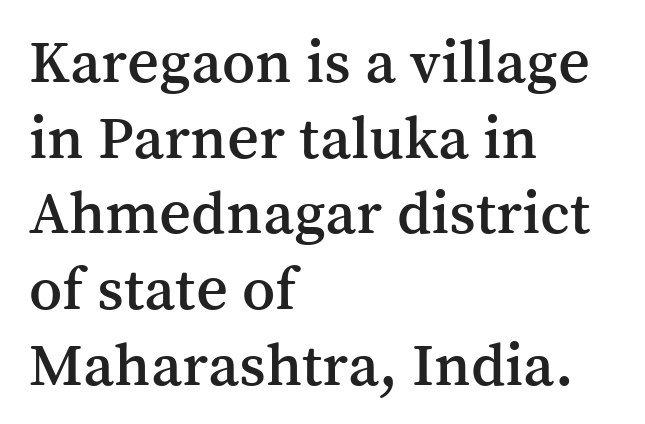
Quick note: underline off. Characters remain perfectly vertical along every line. This sample is left-justified, so line endings fall wherever the words run out. Does the type have serifs? Yes, each stem ends in a small foot. Glyph-to-glyph distance matches everyday printed text. The rendering uses natural spacing where letterforms have individual widths.
